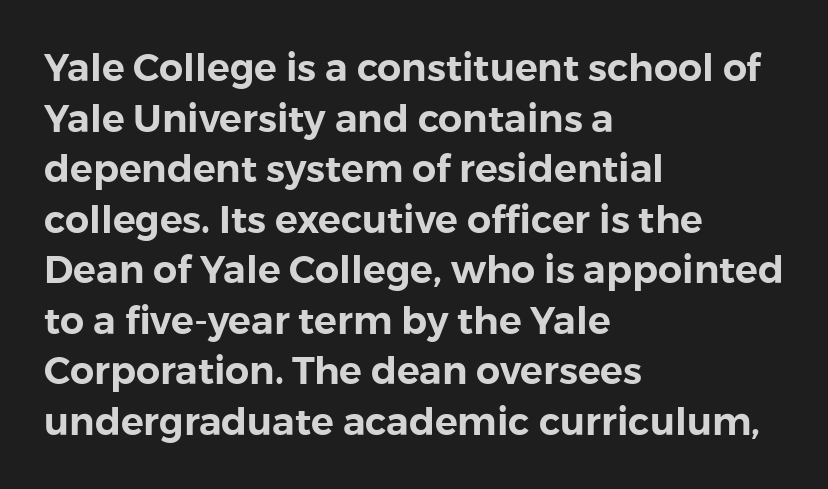
The image shows 38 px sans-serif type, upright; set left-aligned, normal line spacing (1.33x), normal letter spacing, not underlined; a medium x-height.
